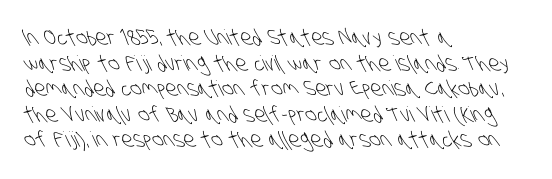
{"bold": "no", "underline": "no", "align": "left", "line_spacing_ratio": 1.22, "letter_spacing": "normal", "letter_spacing_em": 0.0, "glyph_px": 21}
